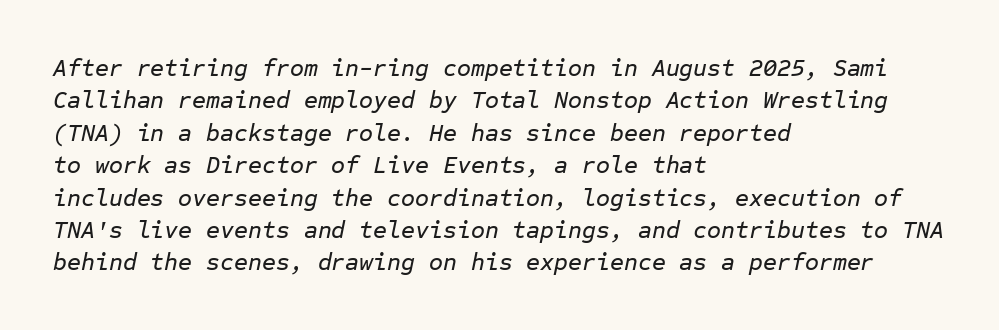
Vertical spacing — default. A student would call this left alignment; a typographer would say flush left, rag right. Does the lettering tilt? It does — this is italic. This rendering leaves character spacing at its baseline value. Words float on clear page, feet unadorned.
